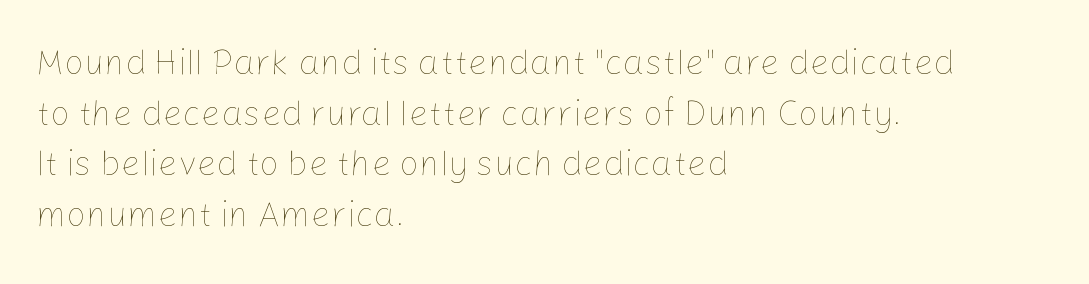
The image shows 35 px thin type, upright; set left-aligned, normal line spacing (1.45x), normal letter spacing, not underlined; low stroke contrast and a medium x-height.
